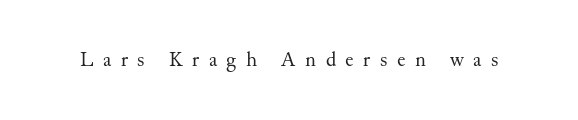
In terms of posture, this sample is upright. Vertical stems look standard width or narrower in stroke. Unmarked baselines from the first word to the last. The rendering inserts visible extra space after every character.
